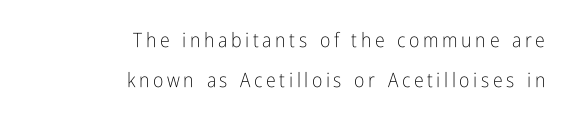
The image shows 20 px text type, upright; set right-aligned, loose line spacing (2.01x), not underlined.
